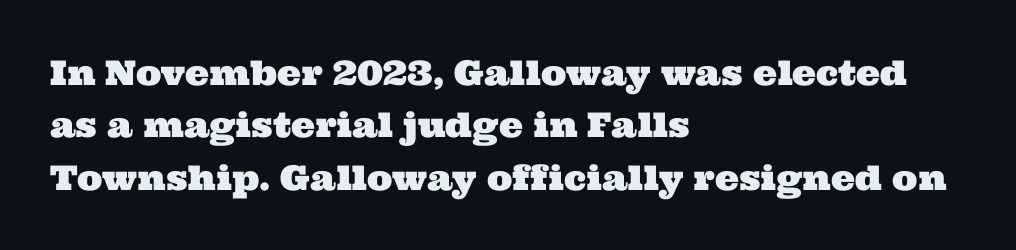
{"serif": "yes", "width": "wide", "stroke_contrast": "medium", "x_height": "medium", "monospaced": "no", "underline": "no", "align": "left", "line_spacing": "normal", "line_spacing_ratio": 1.54, "letter_spacing": "normal", "letter_spacing_em": 0.0, "glyph_px": 34}
